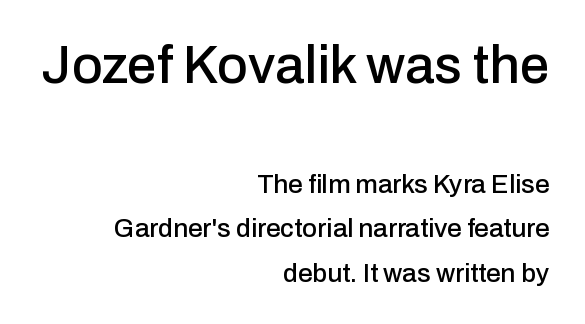
Q: Is the text italic (slanted)? A: No, it is upright.
Q: Is the typeface a serif or a sans-serif typeface? A: Sans-serif.
Q: Is the text underlined? A: No.
Q: How is the paragraph aligned? A: Right-aligned.
Q: Is the spacing between letters normal or unusually wide? A: Normal.
Q: Which block of text is set in a larger size, the first (top) or the second (bottom)? A: The first (top) one.
Q: Width (condensed, normal, or wide)? A: Normal.
Q: Stroke contrast? A: Low.
Q: x-height? A: Medium.
Q: Monospaced? A: No.
